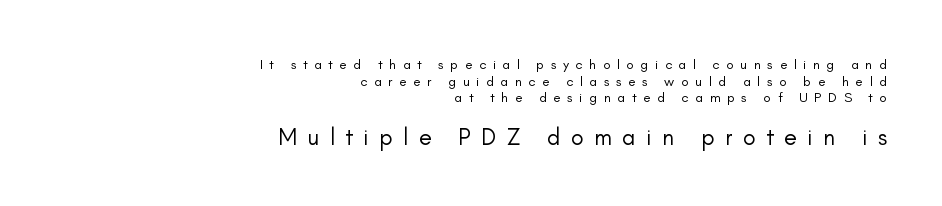
There is plenty of visible air inserted between adjacent glyphs. This rendering features lettering with no underline. Ascenders rise straight up at ninety degrees. Two sizes are in play, and the larger belongs to the second block.
